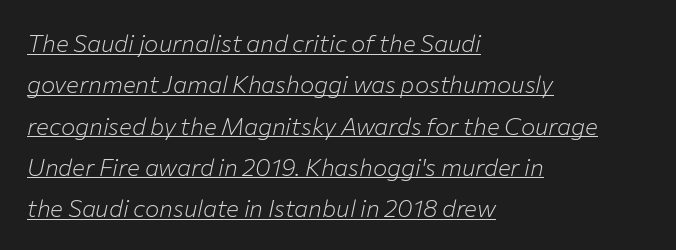
Q: Is the text bold? A: No.
Q: Is the text italic (slanted)? A: Yes, it leans right by about 12 degrees.
Q: Is the text underlined? A: Yes.
Q: How is the paragraph aligned? A: Left-aligned.
Q: Is the spacing between letters normal or unusually wide? A: Normal.
